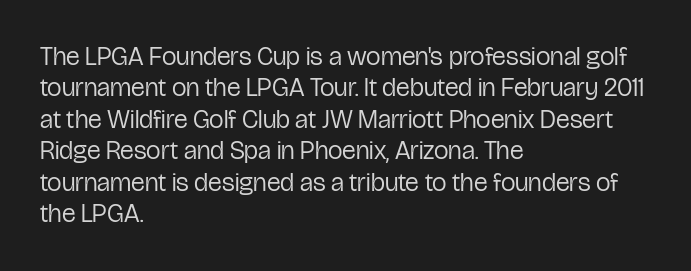
The image shows 26 px text type, upright; set left-aligned, line spacing 1.21x, normal letter spacing, not underlined.
